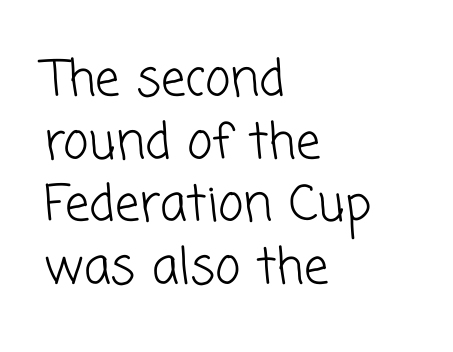
In terms of letterspacing, this is plain default setting. Type without underlining. Is the block centered? No — it sits flush against the left margin. The rendering uses a moderate line-height, typical for paragraphs. Weight class: somewhere from thin through regular.
